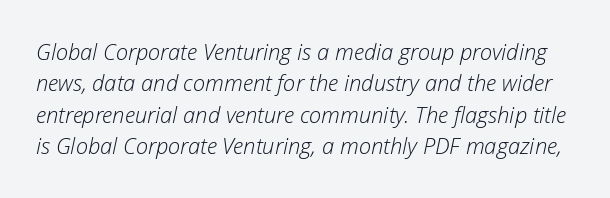
{"italic": "yes", "lean": "right", "slant_degrees": 12, "bold": "no", "underline": "no", "line_spacing": "normal", "line_spacing_ratio": 1.43, "letter_spacing": "normal", "letter_spacing_em": 0.0, "glyph_px": 22}
